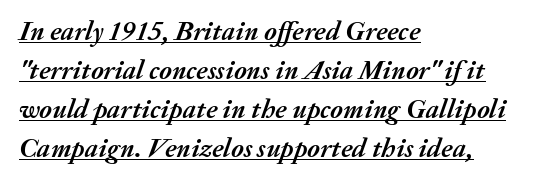
Q: Is the text bold? A: Yes.
Q: Is the text italic (slanted)? A: Yes, it leans right by about 20 degrees.
Q: Is the text underlined? A: Yes.
Q: How is the paragraph aligned? A: Left-aligned.
Q: Is the spacing between letters normal or unusually wide? A: Normal.
Q: Is the spacing between lines tight, normal or loose? A: Normal.
